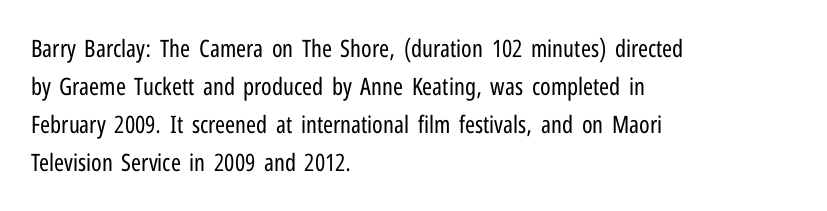
The image shows 24 px text type, upright; set left-aligned, normal line spacing (1.59x), normal letter spacing, not underlined.
